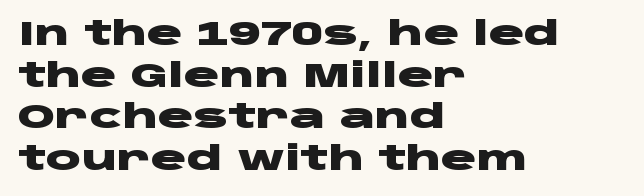
The image shows 33 px heavy, wide sans-serif type, upright; set left-aligned, normal line spacing (1.26x), normal letter spacing, not underlined; low stroke contrast and a large x-height.
